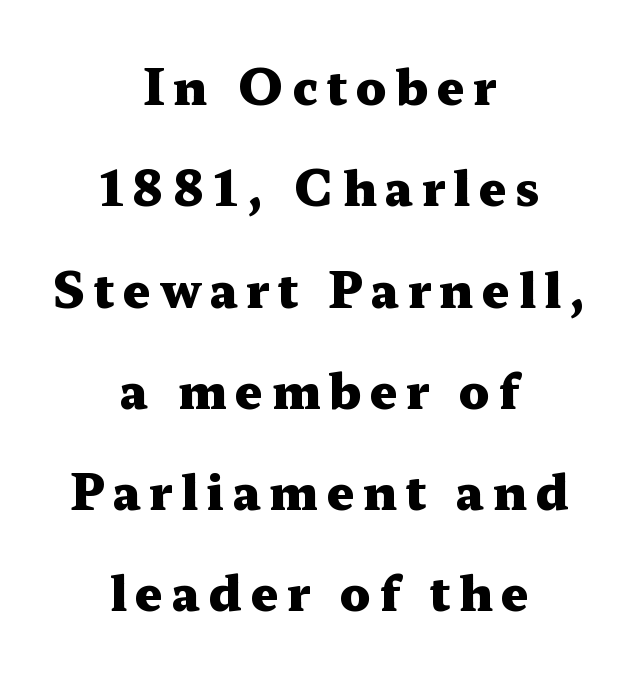
Q: Is the text bold? A: Yes.
Q: Is the text italic (slanted)? A: No, it is upright.
Q: Is the typeface a serif or a sans-serif typeface? A: Serif.
Q: Is the text underlined? A: No.
Q: How is the paragraph aligned? A: Centered.
Q: Is the spacing between lines tight, normal or loose? A: Loose.
Q: Width (condensed, normal, or wide)? A: Wide.
Q: Stroke contrast? A: Medium.
Q: x-height? A: Medium.
Q: Monospaced? A: No.
